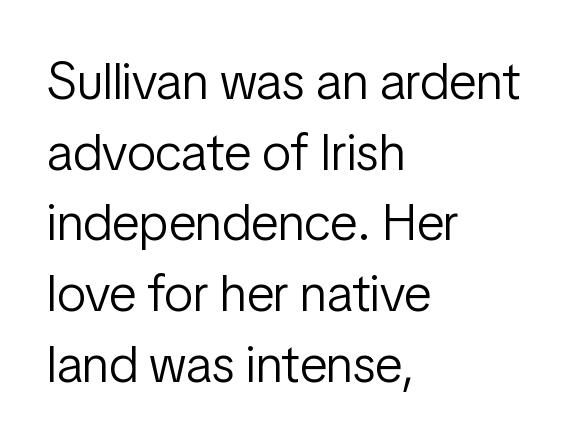
The image shows 52 px light, condensed sans-serif type, upright; set left-aligned, normal line spacing (1.36x), normal letter spacing, not underlined; low stroke contrast and a medium x-height.
